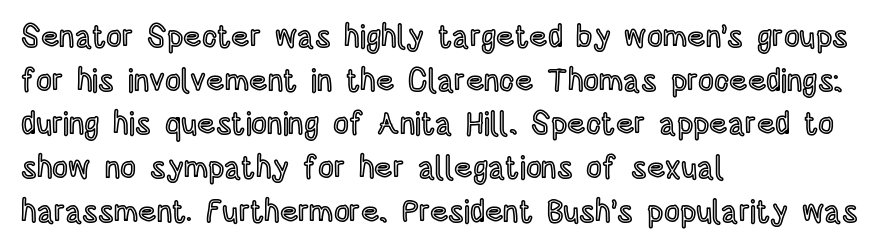
The passage shown has conventional tracking throughout. Style check: upright. The passage shown stacks its lines at a standard gap. A student would call this left alignment; a typographer would say flush left, rag right. Nobody drew a line under any word here. The letters advance in unequal steps, a hallmark of proportional type.
